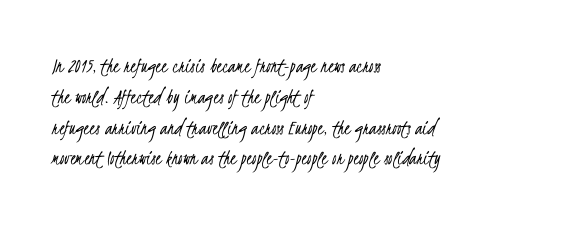
Q: Is the text bold? A: No.
Q: Is the text underlined? A: No.
Q: How is the paragraph aligned? A: Left-aligned.
Q: Is the spacing between letters normal or unusually wide? A: Normal.
Q: Is the spacing between lines tight, normal or loose? A: Normal.
